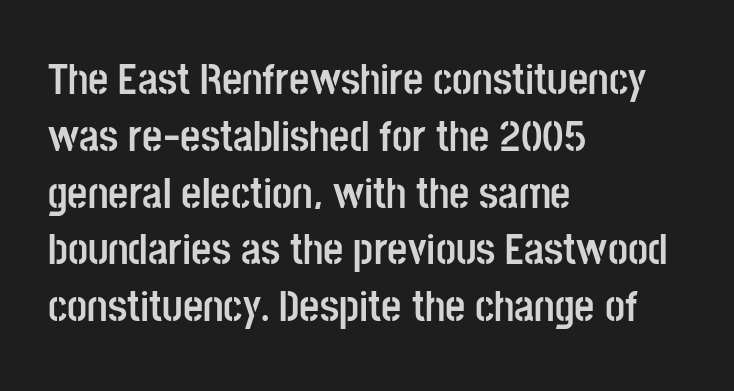
{"serif": "no", "italic": "no", "bold": "yes", "weight": "semibold", "width": "condensed", "stroke_contrast": "low", "x_height": "large", "monospaced": "no", "underline": "no", "align": "left", "line_spacing": "normal", "line_spacing_ratio": 1.29, "letter_spacing": "normal", "letter_spacing_em": 0.0, "glyph_px": 44}
